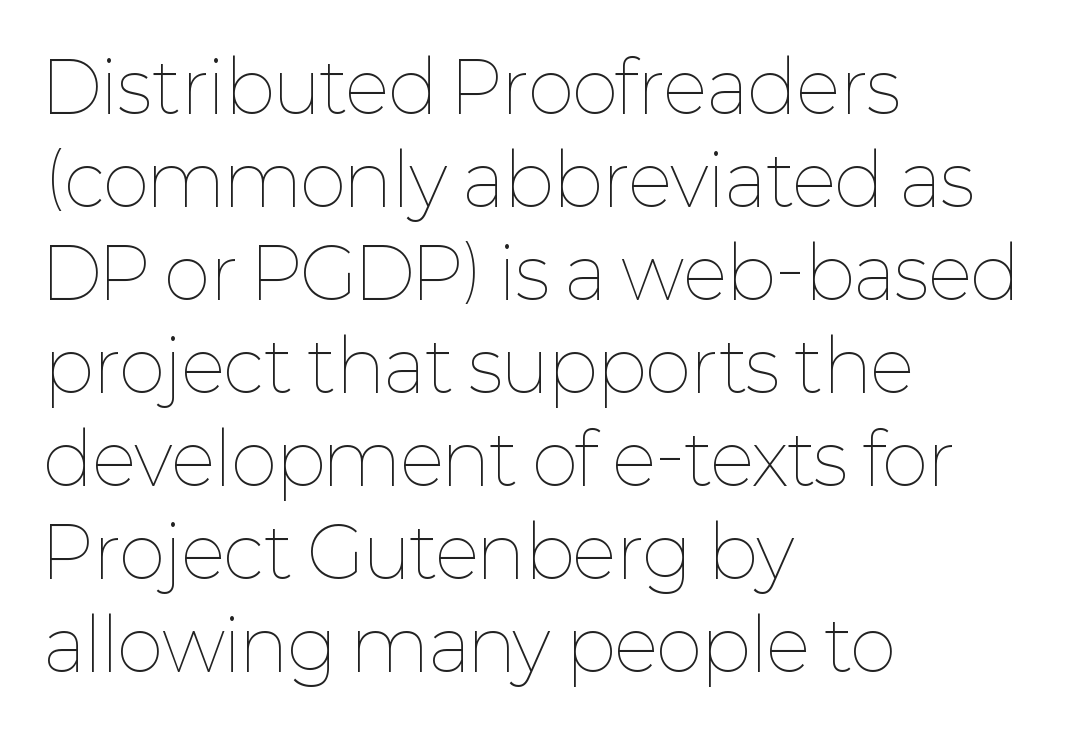
{"italic": "no", "bold": "no", "weight": "thin", "width": "normal", "stroke_contrast": "low", "x_height": "medium", "monospaced": "no", "underline": "no", "align": "left", "line_spacing": "normal", "line_spacing_ratio": 1.31, "letter_spacing": "normal", "letter_spacing_em": 0.0, "glyph_px": 71}
